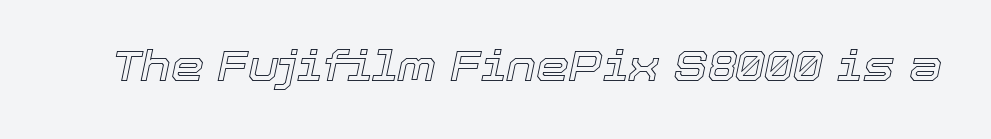
The image shows 42 px text type, italic (leaning right); set normal letter spacing, not underlined; a medium x-height.
